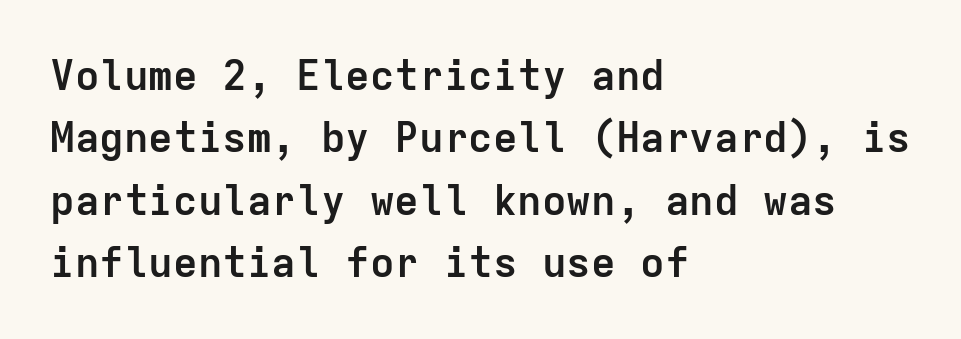
The image shows 41 px semibold sans-serif type, upright, monospaced; set left-aligned, normal line spacing (1.52x), normal letter spacing, not underlined; low stroke contrast and a medium x-height.
